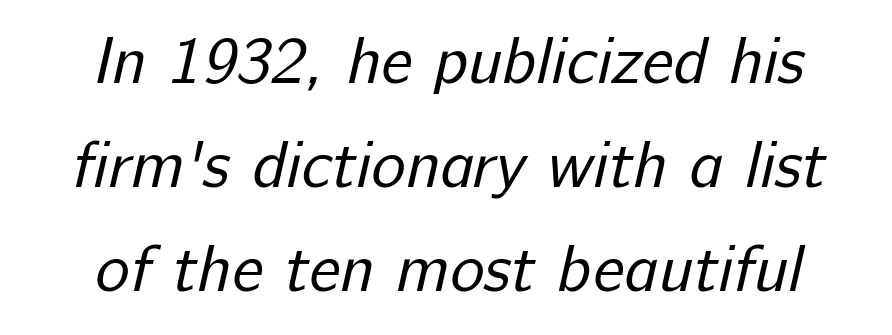
{"serif": "no", "bold": "no", "weight": "regular", "width": "normal", "stroke_contrast": "low", "x_height": "medium", "monospaced": "no", "underline": "no", "line_spacing": "normal", "line_spacing_ratio": 1.6, "letter_spacing": "normal", "letter_spacing_em": 0.0, "glyph_px": 65}
